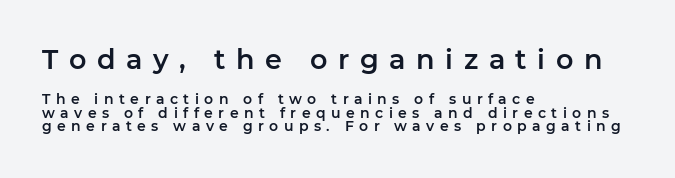
Alignment: flush left. Each row of text sits above clean, open space. What stands out about the letter spacing? Its width — letters are far apart. Cramped leading. If you drew a line through each stem, it would be perfectly vertical. The earlier block is typeset at a bigger size than the later block.
